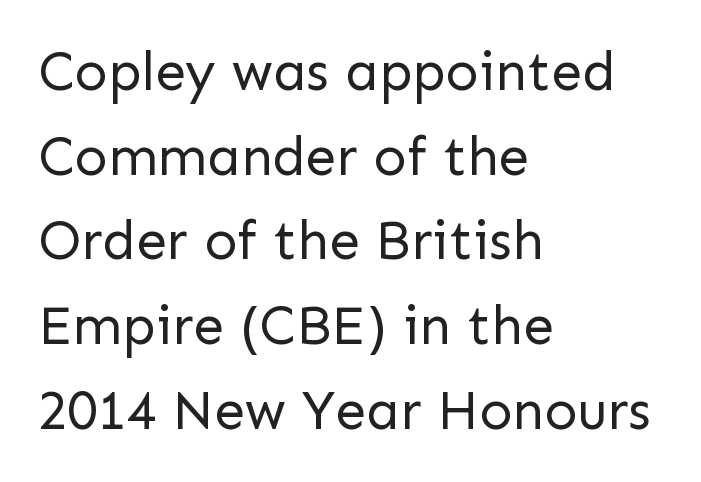
Here the designer chose a conventional face with non-uniform glyph widths. A typesetter would label this face a sans. A student would call this left alignment; a typographer would say flush left, rag right. No italicization has been applied; the sample stays upright.
